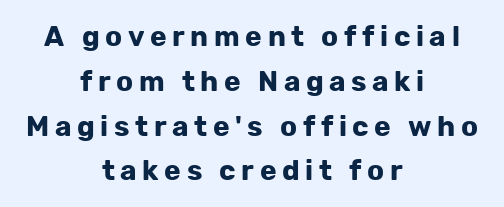
Q: Is the text bold? A: Yes.
Q: Is the text italic (slanted)? A: No, it is upright.
Q: Is the typeface a serif or a sans-serif typeface? A: Sans-serif.
Q: Is the text underlined? A: No.
Q: How is the paragraph aligned? A: Centered.
Q: Is the spacing between letters normal or unusually wide? A: Unusually wide.
Q: Is the spacing between lines tight, normal or loose? A: Normal.
Q: Width (condensed, normal, or wide)? A: Normal.
Q: Stroke contrast? A: Low.
Q: x-height? A: Medium.
Q: Monospaced? A: No.
